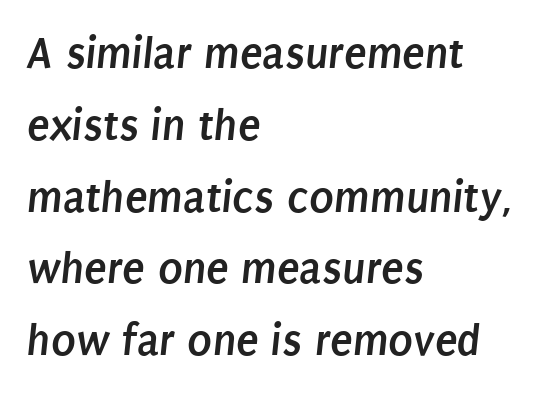
Q: Is the text bold? A: Yes.
Q: Is the typeface a serif or a sans-serif typeface? A: Sans-serif.
Q: Is the text underlined? A: No.
Q: How is the paragraph aligned? A: Left-aligned.
Q: Is the spacing between letters normal or unusually wide? A: Normal.
Q: Is the spacing between lines tight, normal or loose? A: Normal.
Q: Width (condensed, normal, or wide)? A: Condensed.
Q: Stroke contrast? A: Low.
Q: x-height? A: Large.
Q: Monospaced? A: No.
